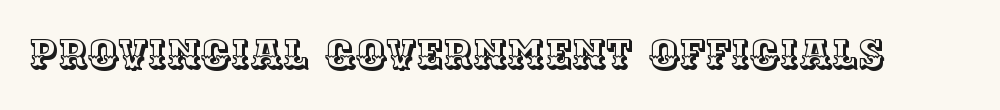
Q: Is the text italic (slanted)? A: No, it is upright.
Q: Is the text underlined? A: No.
Q: Is the spacing between letters normal or unusually wide? A: Normal.
Q: Width (condensed, normal, or wide)? A: Normal.
Q: x-height? A: Large.
Q: Monospaced? A: No.
